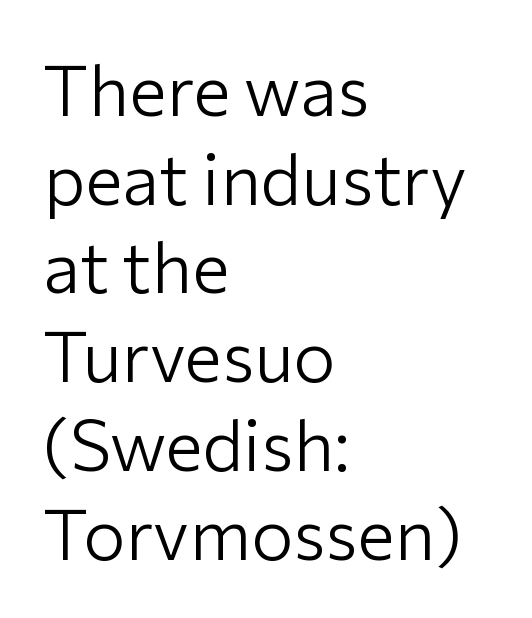
Q: Is the text bold? A: No.
Q: Is the text italic (slanted)? A: No, it is upright.
Q: Is the typeface a serif or a sans-serif typeface? A: Sans-serif.
Q: Is the text underlined? A: No.
Q: How is the paragraph aligned? A: Left-aligned.
Q: Is the spacing between letters normal or unusually wide? A: Normal.
Q: Is the spacing between lines tight, normal or loose? A: Normal.
Q: Width (condensed, normal, or wide)? A: Normal.
Q: Stroke contrast? A: Low.
Q: x-height? A: Medium.
Q: Monospaced? A: No.
